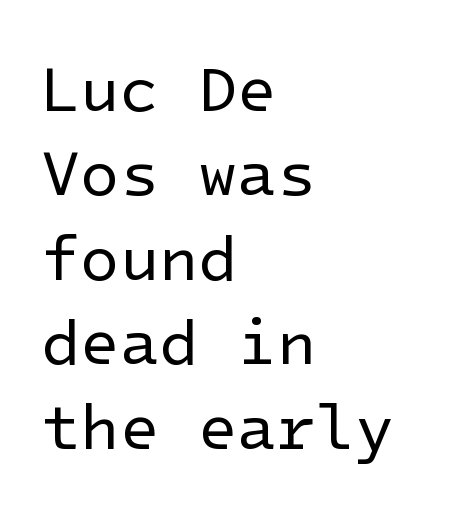
Which margin do the lines hug? The left one — the right edge is uneven. Successive baselines arrive at the customary interval. Bare-footed words on every line. Does extra space separate the letters? No, they use regular spacing. The type family on display is of the sans-serif kind.
